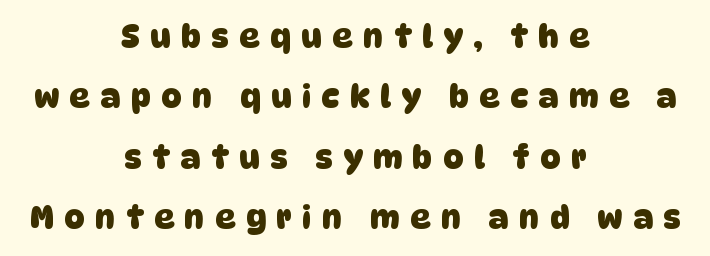
{"serif": "no", "bold": "yes", "weight": "heavy", "width": "normal", "stroke_contrast": "low", "x_height": "large", "monospaced": "no", "underline": "no", "align": "center", "line_spacing": "loose", "line_spacing_ratio": 1.95, "letter_spacing": "wide", "letter_spacing_em": 0.35, "glyph_px": 31}
